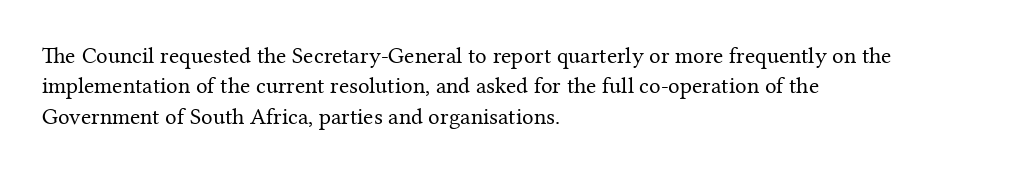
Q: Is the text bold? A: No.
Q: Is the text italic (slanted)? A: No, it is upright.
Q: Is the text underlined? A: No.
Q: How is the paragraph aligned? A: Left-aligned.
Q: Is the spacing between letters normal or unusually wide? A: Normal.
Q: Is the spacing between lines tight, normal or loose? A: Normal.
